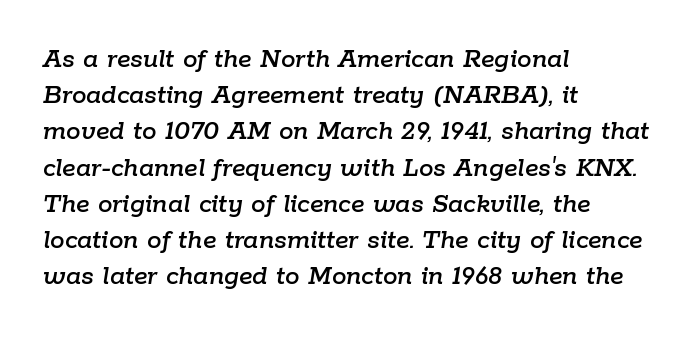
The lettering tilts uniformly, giving the passage an italic look. Honestly, the letter spacing is just normal — you wouldn't notice it. The face used here is proportionally spaced, like ordinary book or web type. What's the leading like? Ordinary, nothing unusual. Notice how the passage keeps a crisp vertical edge on the left only.
